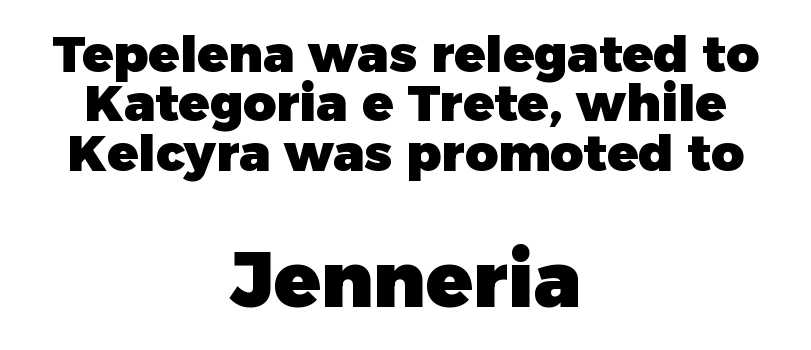
Q: Is the text bold? A: Yes.
Q: Is the text italic (slanted)? A: No, it is upright.
Q: Is the typeface a serif or a sans-serif typeface? A: Sans-serif.
Q: Is the text underlined? A: No.
Q: How is the paragraph aligned? A: Centered.
Q: Is the spacing between letters normal or unusually wide? A: Normal.
Q: Is the spacing between lines tight, normal or loose? A: Tight.
Q: Which block of text is set in a larger size, the first (top) or the second (bottom)? A: The second (bottom) one.
Q: Width (condensed, normal, or wide)? A: Normal.
Q: Stroke contrast? A: Low.
Q: x-height? A: Medium.
Q: Monospaced? A: No.
